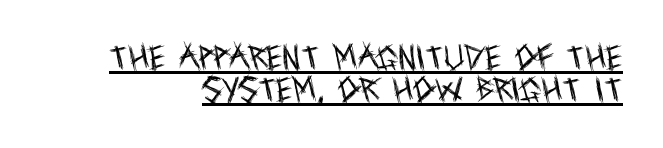
No feet cap the strokes, marking this as sans-serif type. The rendering uses a small line-height, squeezing the rows. If you drew a ruler down the right edge, every line would touch it. When letters stand straight like this, we call the style roman or upright.
